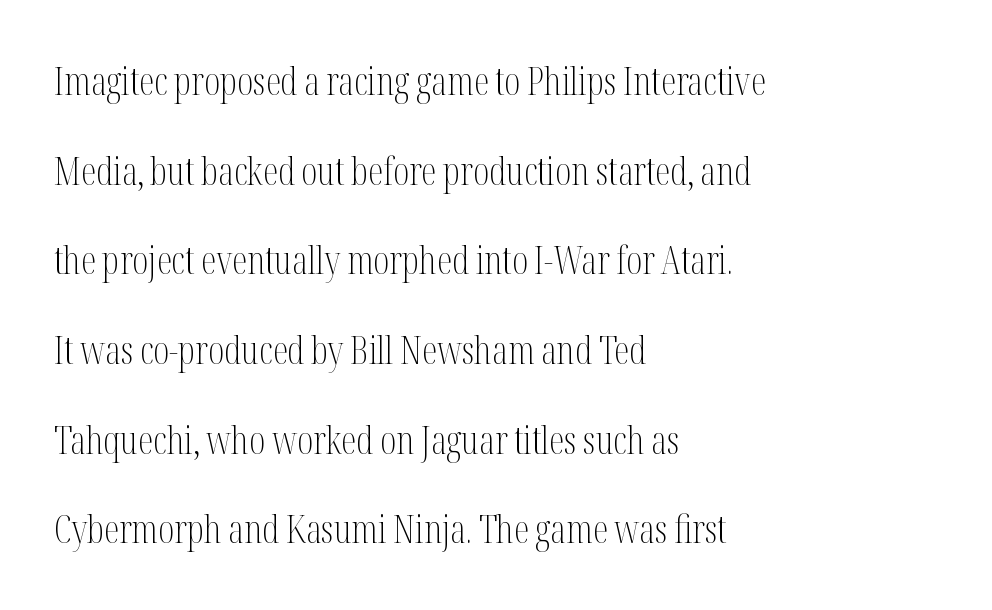
Proportional: the letters do not fall into vertical columns. How are the letters spaced? Ordinarily, with no added tracking. The letters carry serifs — small finishing strokes at the ends of their stems. The lines in this sample share a left origin and differ only in where they stop. This block would shrink considerably if given ordinary leading; it's expanded now. On a weight scale, this lands at 450 or below.
